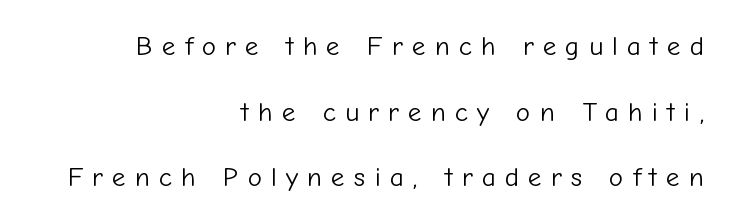
The image shows 27 px text type, upright; set right-aligned, loose line spacing (2.43x), unusually wide letter spacing (+0.34 em), not underlined.
